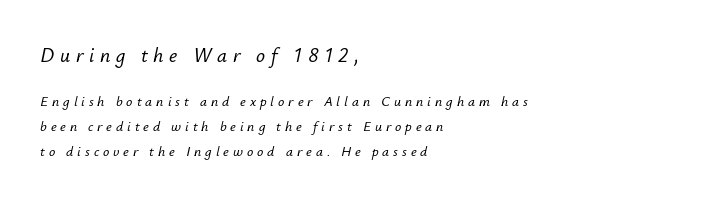
The paragraph has a hard left edge and a soft right edge. The more generous point size was reserved for the upper chunk. Unmarked baselines from the first word to the last. Display-style spreading of the glyphs; the letterfit is very open.
